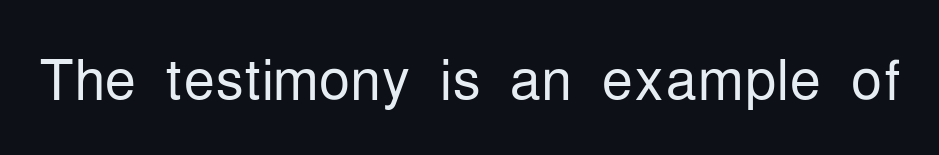
{"serif": "no", "italic": "no", "bold": "no", "weight": "light", "width": "condensed", "stroke_contrast": "low", "x_height": "medium", "monospaced": "no", "underline": "no", "letter_spacing": "normal", "letter_spacing_em": 0.0, "glyph_px": 79}
